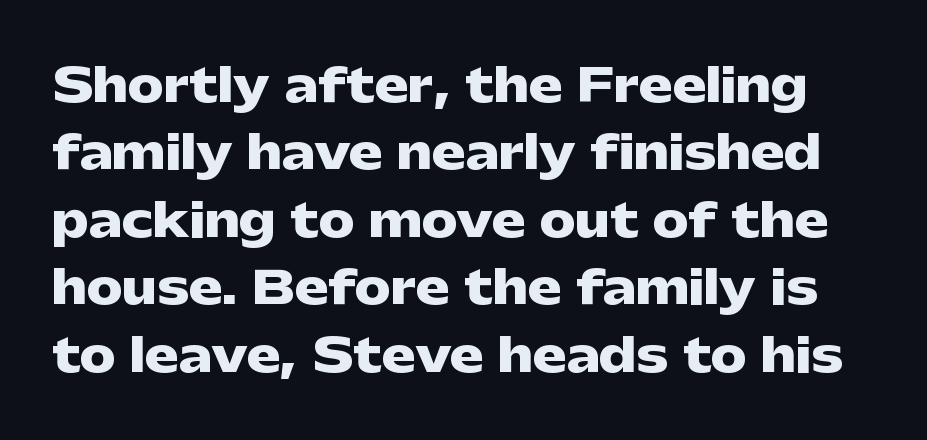
Q: Is the text bold? A: Yes.
Q: Is the text italic (slanted)? A: No, it is upright.
Q: Is the typeface a serif or a sans-serif typeface? A: Sans-serif.
Q: Is the text underlined? A: No.
Q: Is the spacing between letters normal or unusually wide? A: Normal.
Q: Is the spacing between lines tight, normal or loose? A: Normal.
Q: Width (condensed, normal, or wide)? A: Wide.
Q: Stroke contrast? A: Low.
Q: x-height? A: Medium.
Q: Monospaced? A: No.
